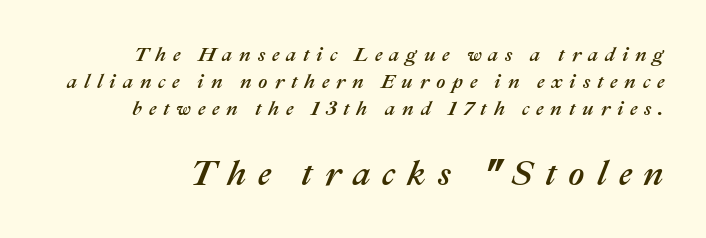
{"italic": "yes", "lean": "right", "slant_degrees": 22, "width": "normal", "stroke_contrast": "medium", "x_height": "medium", "monospaced": "no", "underline": "no", "line_spacing": "normal", "line_spacing_ratio": 1.35, "letter_spacing": "wide", "letter_spacing_em": 0.34, "larger_block": "second", "size_ratio": 1.75, "glyph_px": 35}
